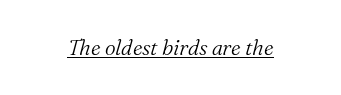
{"italic": "yes", "lean": "right", "slant_degrees": 16, "bold": "no", "underline": "yes", "letter_spacing": "normal", "letter_spacing_em": 0.0, "glyph_px": 21}
